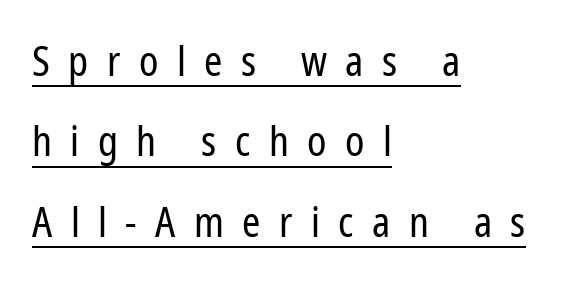
{"serif": "no", "italic": "no", "bold": "no", "weight": "regular", "width": "condensed", "stroke_contrast": "low", "x_height": "medium", "monospaced": "no", "underline": "yes", "align": "left", "line_spacing": "loose", "line_spacing_ratio": 1.96, "letter_spacing": "wide", "letter_spacing_em": 0.45, "glyph_px": 41}
